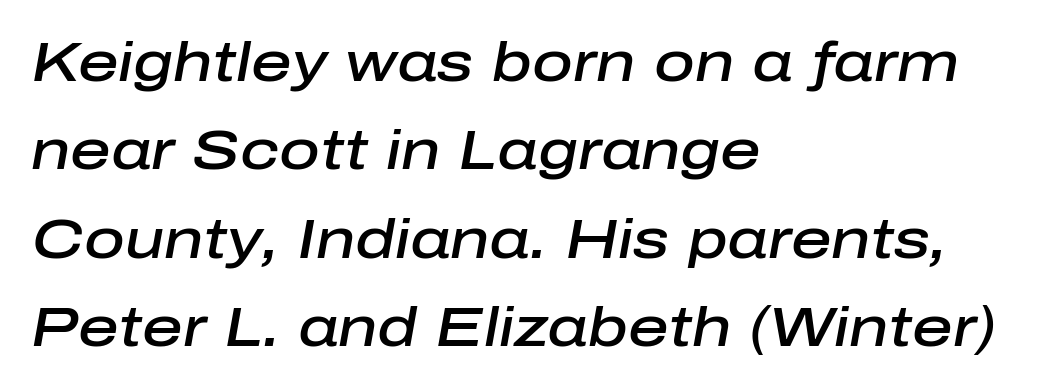
{"italic": "yes", "lean": "right", "slant_degrees": 10, "bold": "semi", "weight": "semibold", "width": "normal", "stroke_contrast": "low", "x_height": "medium", "monospaced": "no", "underline": "no", "align": "left", "line_spacing": "normal", "line_spacing_ratio": 1.58, "letter_spacing": "normal", "letter_spacing_em": 0.0, "glyph_px": 56}
